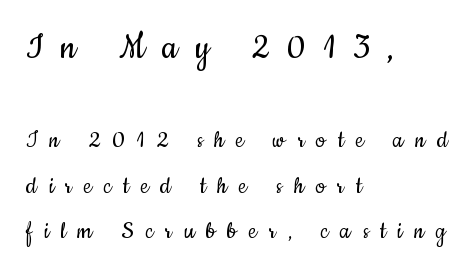
Summary of vertical rhythm: regular, with standard interline spacing. Words float on clear page, feet unadorned. Letter spacing: wide. No letter is thick-stroked: the sample isn't bold. Here the designer chose a conventional face with non-uniform glyph widths.
